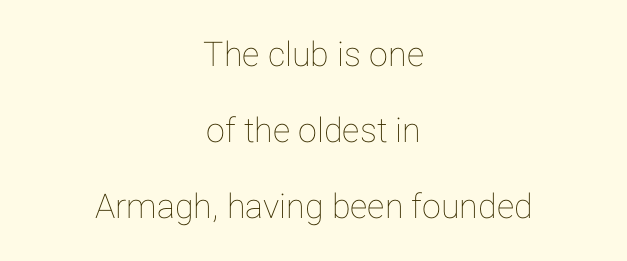
The image shows 34 px text type, upright; set centered, loose line spacing (2.23x), normal letter spacing, not underlined; low stroke contrast and a medium x-height.
